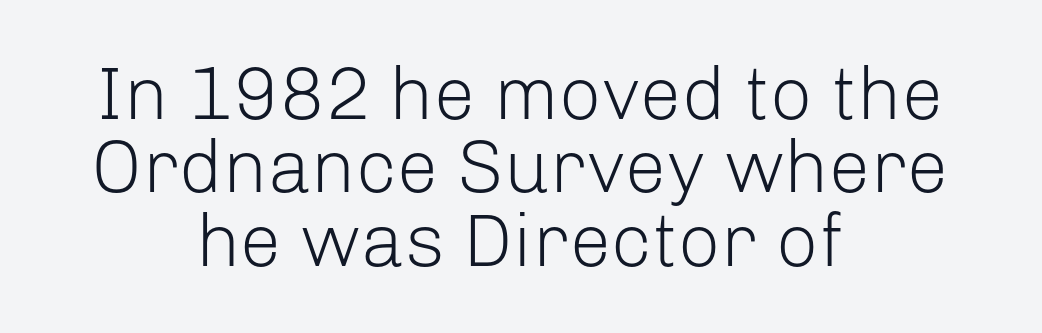
Q: Is the text bold? A: No.
Q: Is the text italic (slanted)? A: No, it is upright.
Q: Is the typeface a serif or a sans-serif typeface? A: Sans-serif.
Q: Is the text underlined? A: No.
Q: How is the paragraph aligned? A: Centered.
Q: Is the spacing between letters normal or unusually wide? A: Normal.
Q: Is the spacing between lines tight, normal or loose? A: Tight.
Q: Width (condensed, normal, or wide)? A: Normal.
Q: Stroke contrast? A: Low.
Q: x-height? A: Medium.
Q: Monospaced? A: No.
